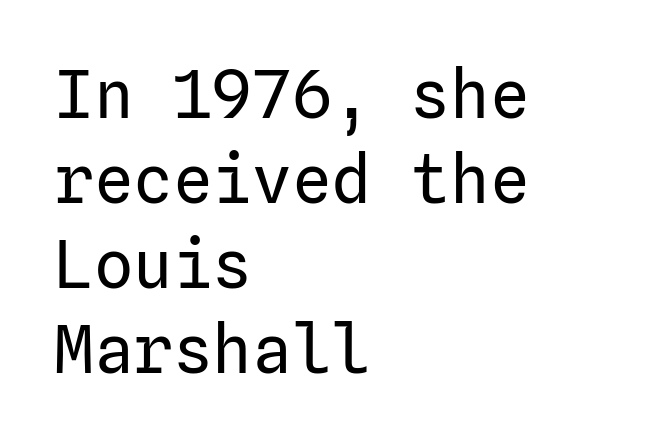
This is roman type, the default non-slanted kind. Typeset ragged right — the left edge is the straight one. Serif or sans? Sans — the stroke terminals are bare. The gap between lines stays unmarked. Summary of weight: not heavy and not bold.
